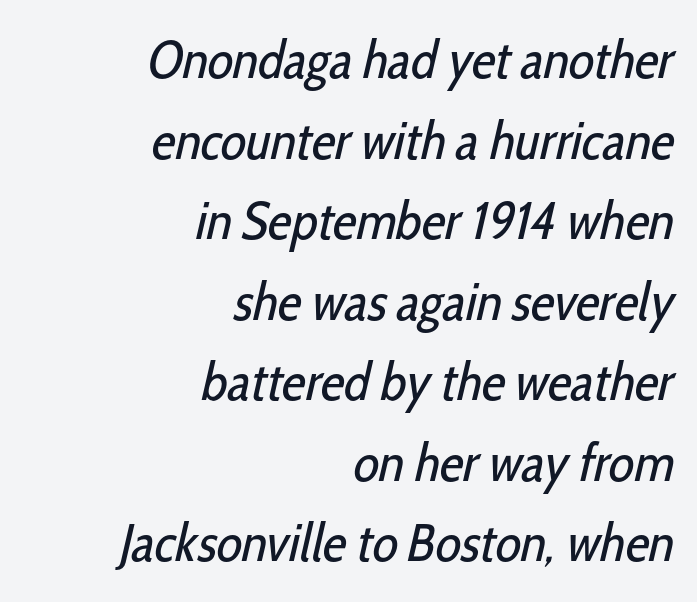
{"serif": "no", "bold": "no", "weight": "regular", "width": "condensed", "stroke_contrast": "low", "x_height": "medium", "monospaced": "no", "underline": "no", "align": "right", "line_spacing": "normal", "line_spacing_ratio": 1.52, "letter_spacing": "normal", "letter_spacing_em": 0.0, "glyph_px": 53}
